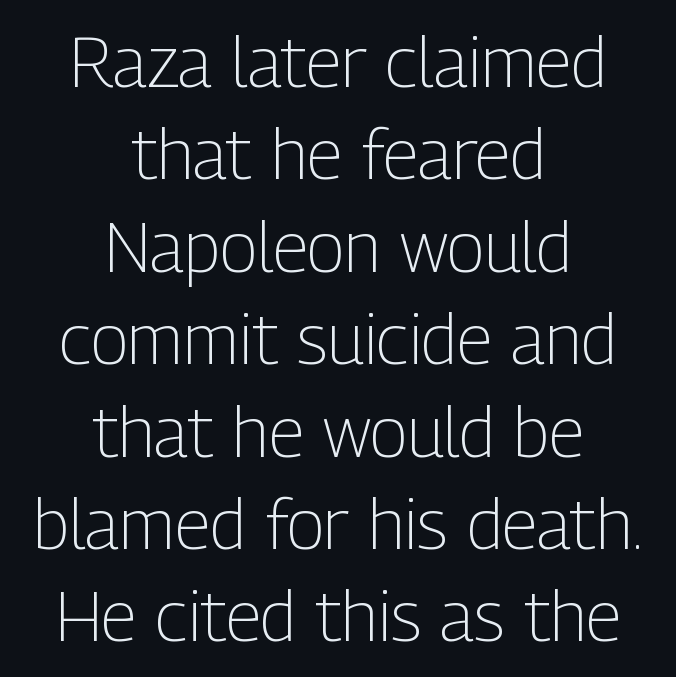
Q: Is the text bold? A: No.
Q: Is the text italic (slanted)? A: No, it is upright.
Q: Is the typeface a serif or a sans-serif typeface? A: Sans-serif.
Q: Is the text underlined? A: No.
Q: How is the paragraph aligned? A: Centered.
Q: Is the spacing between letters normal or unusually wide? A: Normal.
Q: Is the spacing between lines tight, normal or loose? A: Normal.
Q: Width (condensed, normal, or wide)? A: Condensed.
Q: Stroke contrast? A: Low.
Q: x-height? A: Medium.
Q: Monospaced? A: No.
